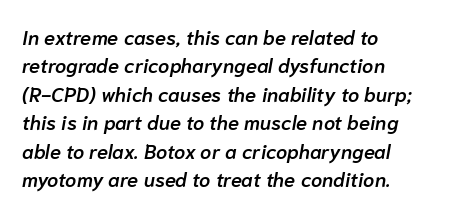
{"italic": "yes", "lean": "right", "slant_degrees": 10, "bold": "semi", "underline": "no", "align": "left", "line_spacing": "normal", "line_spacing_ratio": 1.42, "letter_spacing": "normal", "letter_spacing_em": 0.0, "glyph_px": 20}
